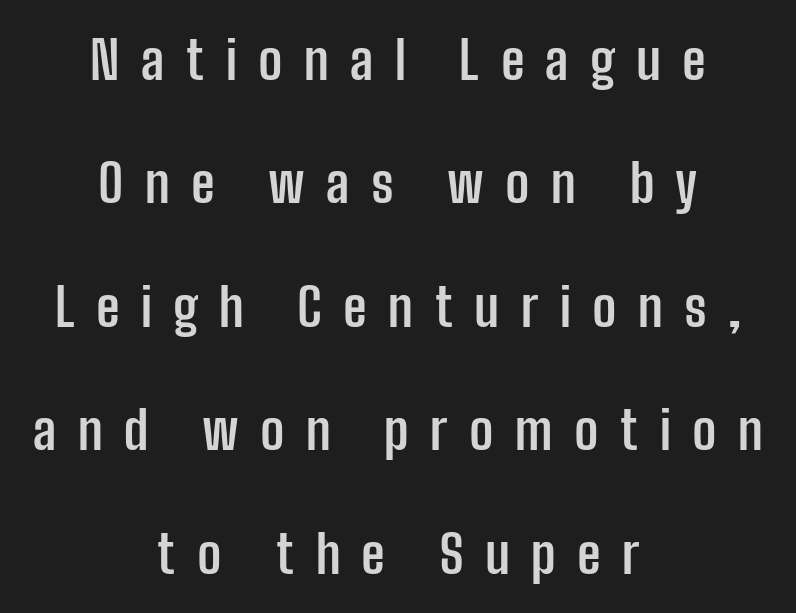
The image shows 53 px semibold, condensed sans-serif type, upright; set centered, loose line spacing (2.33x), unusually wide letter spacing (+0.4 em), not underlined; low stroke contrast and a medium x-height.
